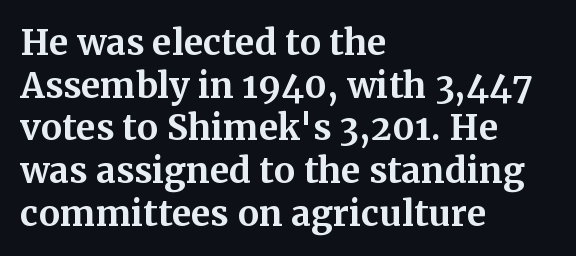
Varying glyph widths throughout — classic text-font behaviour. Type without underlining. Classification — serif. Spacing between characters is what you'd get straight out of the box. Horizontally, the lines are justified to the leading edge only. Weight check: bold — yes, fully.
